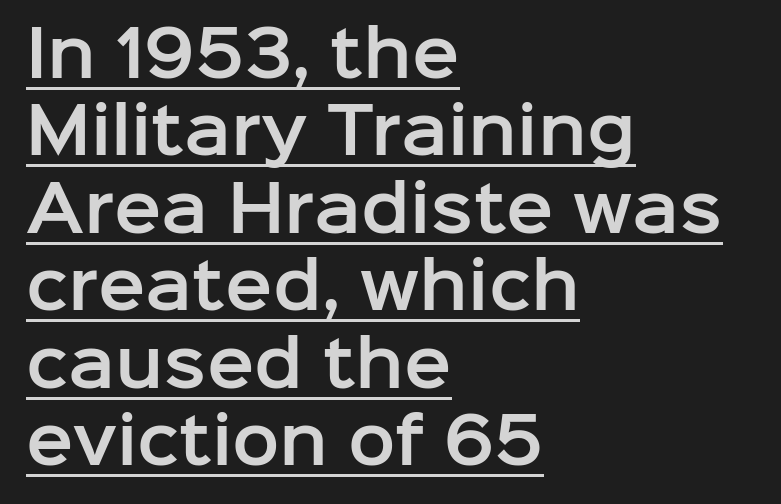
{"serif": "no", "italic": "no", "width": "normal", "stroke_contrast": "low", "x_height": "medium", "monospaced": "no", "underline": "yes", "align": "left", "line_spacing_ratio": 1.23, "letter_spacing": "normal", "letter_spacing_em": 0.0, "glyph_px": 63}
